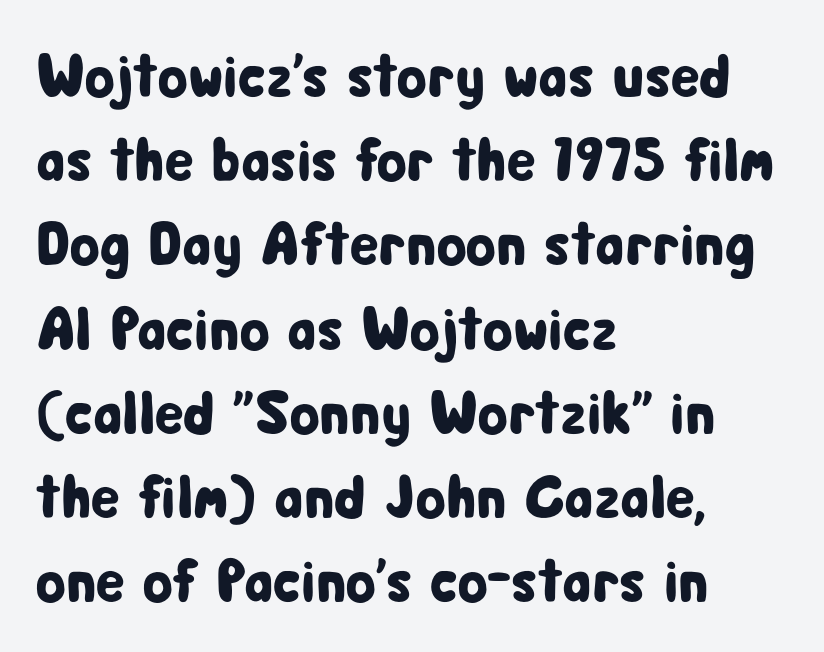
{"serif": "no", "italic": "no", "width": "condensed", "stroke_contrast": "low", "x_height": "medium", "monospaced": "no", "underline": "no", "align": "left", "line_spacing": "normal", "line_spacing_ratio": 1.38, "letter_spacing": "normal", "letter_spacing_em": 0.0, "glyph_px": 61}
